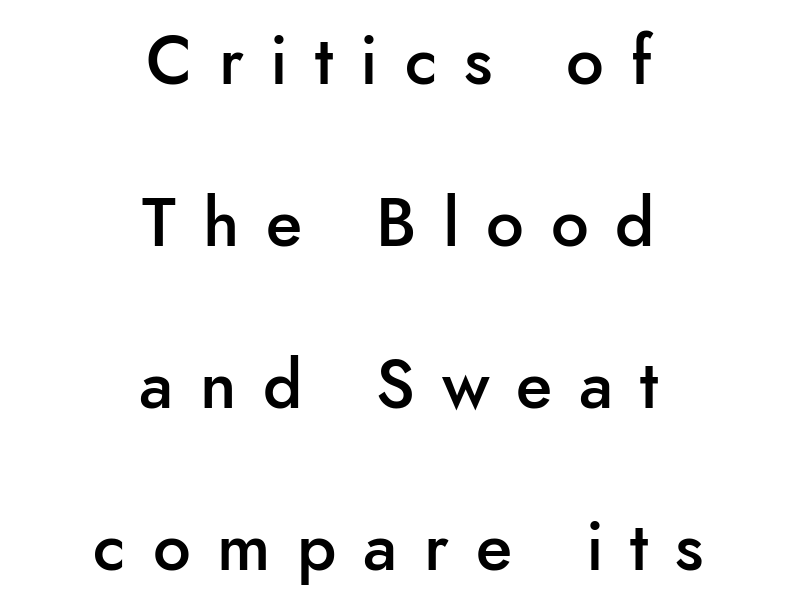
The image shows 67 px semibold sans-serif type, upright; set centered, loose line spacing (2.42x), unusually wide letter spacing (+0.4 em), not underlined; low stroke contrast and a small x-height.
